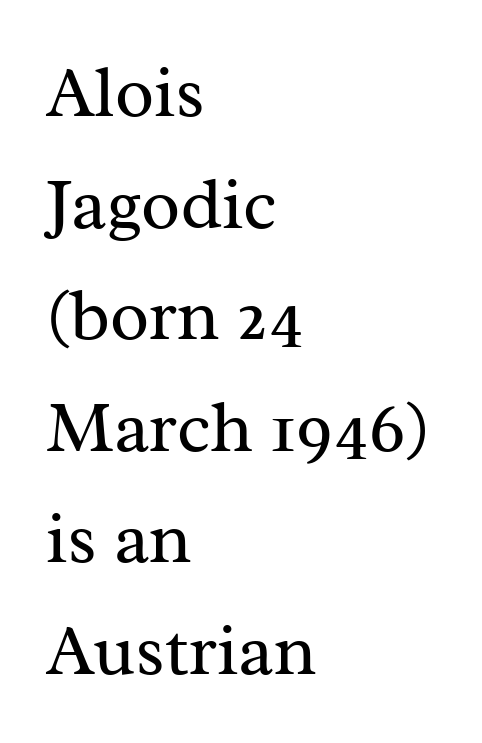
{"serif": "yes", "italic": "no", "bold": "no", "weight": "regular", "width": "normal", "stroke_contrast": "medium", "x_height": "medium", "monospaced": "no", "underline": "no", "align": "left", "line_spacing": "normal", "line_spacing_ratio": 1.55, "letter_spacing": "normal", "letter_spacing_em": 0.0, "glyph_px": 72}
